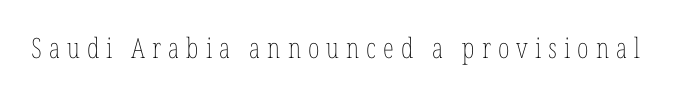
There is plenty of visible air inserted between adjacent glyphs. Is this a heavy cut? Hardly; it is regular or lighter. Notice how the stems are strictly vertical — no italics here. Beneath every word, the page is bare.
